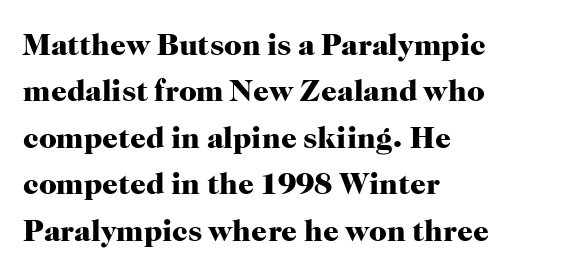
Which margin do the lines hug? The left one — the right edge is uneven. Horizontal bands of white between lines are of average thickness. The gaps between neighbouring characters are ordinary and unremarkable. Classification — serif. Honestly, there is no underline to notice here at all.
